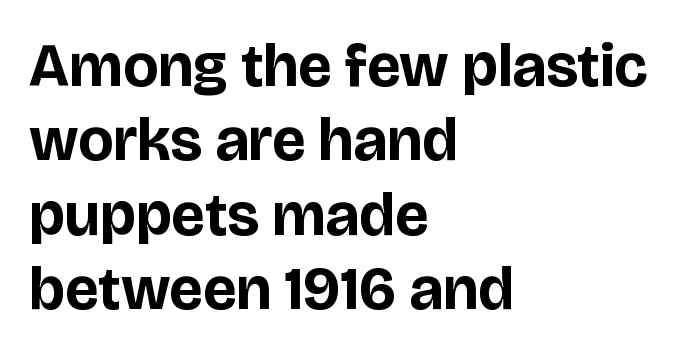
{"serif": "no", "italic": "no", "bold": "yes", "weight": "bold", "width": "normal", "stroke_contrast": "low", "x_height": "large", "monospaced": "no", "underline": "no", "align": "left", "line_spacing_ratio": 1.22, "letter_spacing": "normal", "letter_spacing_em": 0.0, "glyph_px": 61}
